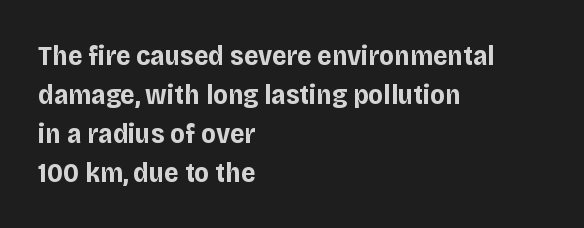
Q: Is the text bold? A: Yes.
Q: Is the text italic (slanted)? A: No, it is upright.
Q: Is the typeface a serif or a sans-serif typeface? A: Sans-serif.
Q: Is the text underlined? A: No.
Q: How is the paragraph aligned? A: Left-aligned.
Q: Is the spacing between letters normal or unusually wide? A: Normal.
Q: Is the spacing between lines tight, normal or loose? A: Normal.
Q: Width (condensed, normal, or wide)? A: Normal.
Q: Stroke contrast? A: Low.
Q: x-height? A: Large.
Q: Monospaced? A: No.
